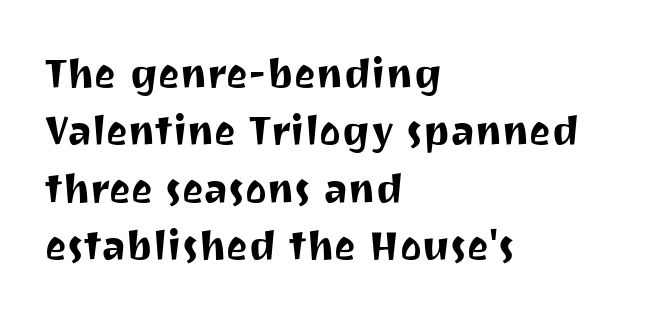
The image shows 41 px sans-serif type, upright; set left-aligned, normal line spacing (1.4x), normal letter spacing, not underlined; medium stroke contrast and a medium x-height.
